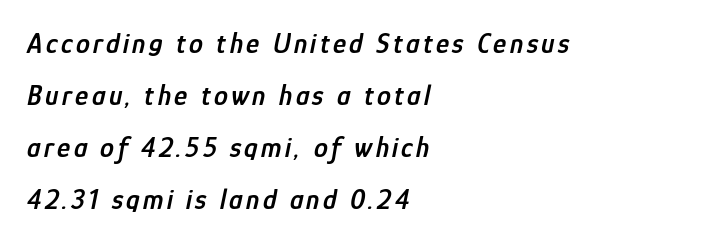
Left-aligned paragraph, ragged on the right. Looks like regular typesetting: each glyph gets only the width it needs. This is the in-between weight designers call semibold or demi. Designer's note — italics engaged. The specimen omits any rule beneath the text block's lines.
